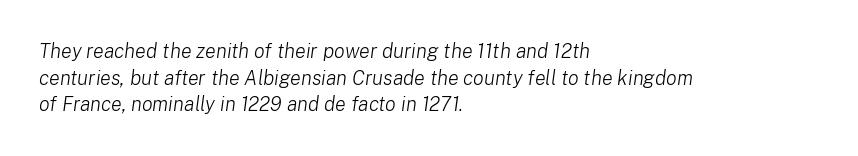
The paragraph has a hard left edge and a soft right edge. The rendering uses a moderate line-height, typical for paragraphs. The font's italic variant was chosen for this text. Standard letterfit; no display-style spreading of the glyphs. Weight: regular or lighter.
